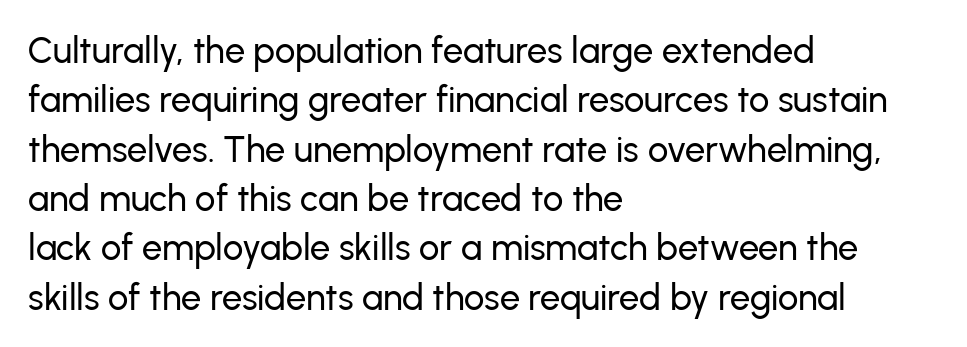
The image shows 36 px sans-serif type, upright; set left-aligned, normal line spacing (1.37x), normal letter spacing, not underlined; low stroke contrast and a medium x-height.
